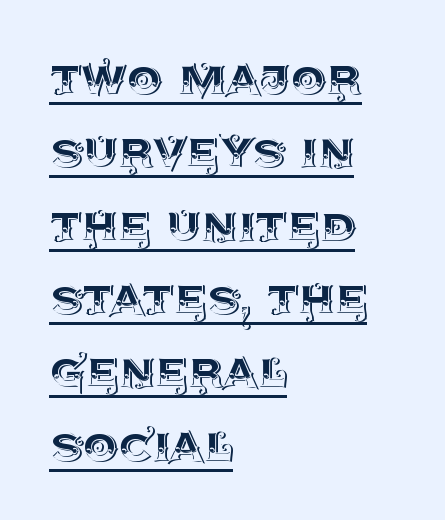
The image shows 56 px text type, upright; set left-aligned, normal line spacing (1.31x), normal letter spacing, underlined; a large x-height.
